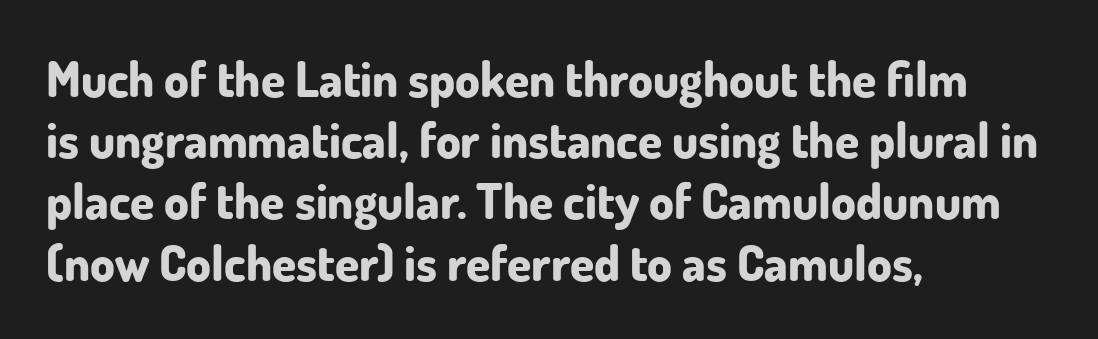
{"serif": "no", "italic": "no", "bold": "yes", "weight": "bold", "width": "normal", "stroke_contrast": "low", "x_height": "small", "monospaced": "no", "underline": "no", "align": "left", "line_spacing": "normal", "line_spacing_ratio": 1.25, "letter_spacing": "normal", "letter_spacing_em": 0.0, "glyph_px": 49}
